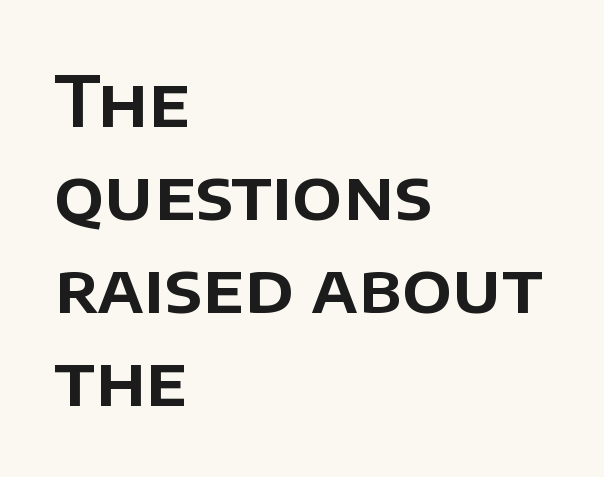
Q: Is the text italic (slanted)? A: No, it is upright.
Q: Is the typeface a serif or a sans-serif typeface? A: Sans-serif.
Q: Is the text underlined? A: No.
Q: How is the paragraph aligned? A: Left-aligned.
Q: Is the spacing between letters normal or unusually wide? A: Normal.
Q: Is the spacing between lines tight, normal or loose? A: Normal.
Q: Width (condensed, normal, or wide)? A: Normal.
Q: Stroke contrast? A: Low.
Q: x-height? A: Large.
Q: Monospaced? A: No.
